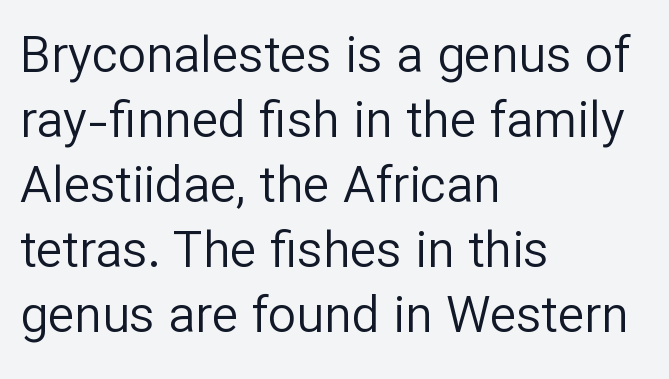
The font family rendered here belongs to the sans-serif group. Bold? No — there's no thickening of the strokes. Here the designer chose a conventional face with non-uniform glyph widths. The gap between lines stays unmarked. Normally led — the rows are evenly, conventionally spaced. Between one letter and the next there's only the usual sliver of space.
